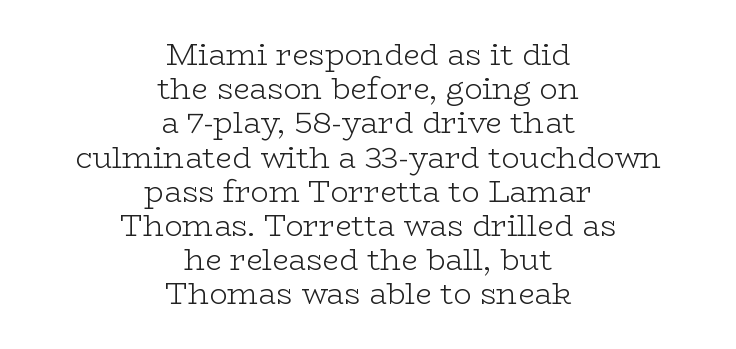
This reads as an unemphasized weight, regular at the heaviest. Is there any slant? The stems are plumb. The block of text is dense from top to bottom, with scant space between rows. The setting favours the middle, as headings and verse often do.
